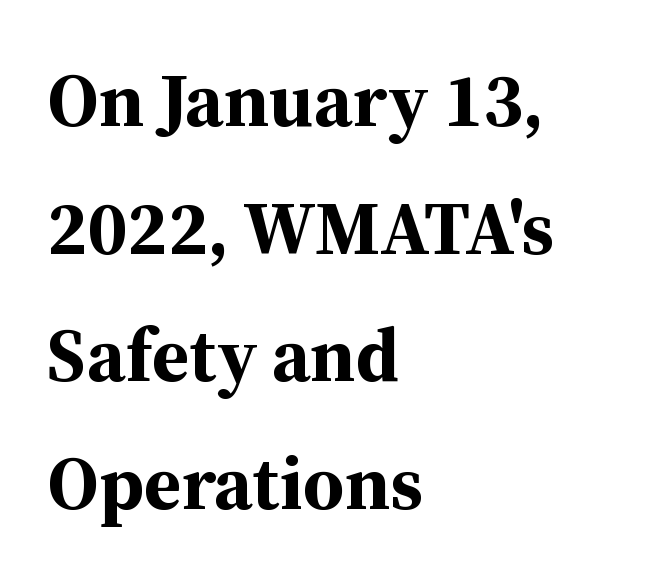
{"serif": "yes", "italic": "no", "bold": "yes", "weight": "bold", "width": "normal", "stroke_contrast": "medium", "x_height": "medium", "monospaced": "no", "underline": "no", "align": "left", "line_spacing": "normal", "line_spacing_ratio": 1.68, "letter_spacing": "normal", "letter_spacing_em": 0.0, "glyph_px": 76}
